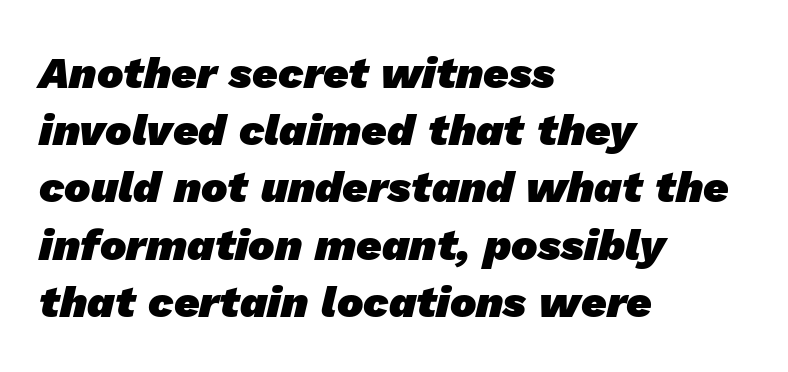
Stroke thickness is high; the sample reads as a true bold. The area under the type is left untouched. The line-height multiplier appears to be the usual default. Inter-character spacing is left at the font's built-in metrics. Every row of glyphs begins at an identical x-position on the left.
